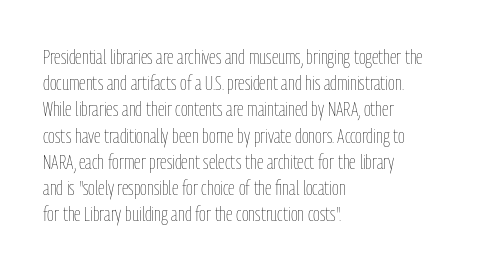
The image shows 21 px text type, upright; set left-aligned, normal line spacing (1.25x), normal letter spacing, not underlined.
